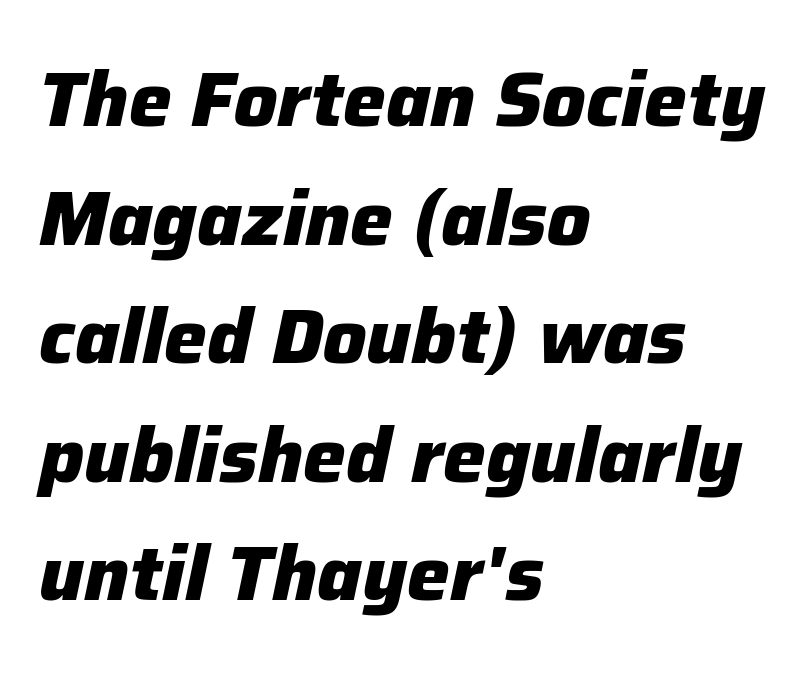
Q: Is the text bold? A: Yes.
Q: Is the text italic (slanted)? A: Yes, it leans right by about 12 degrees.
Q: Is the text underlined? A: No.
Q: How is the paragraph aligned? A: Left-aligned.
Q: Is the spacing between letters normal or unusually wide? A: Normal.
Q: Is the spacing between lines tight, normal or loose? A: Normal.
Q: Width (condensed, normal, or wide)? A: Normal.
Q: Stroke contrast? A: Low.
Q: x-height? A: Medium.
Q: Monospaced? A: No.
